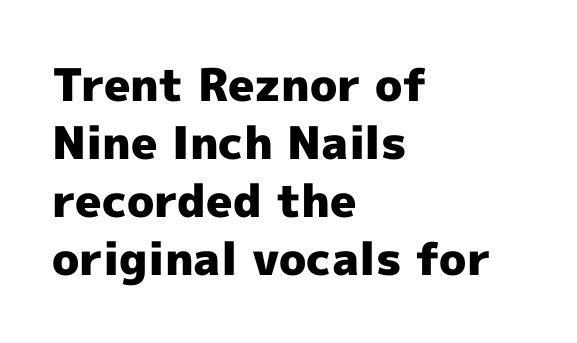
The image shows 45 px heavy sans-serif type, upright; set left-aligned, normal line spacing (1.29x), normal letter spacing, not underlined; a medium x-height.
